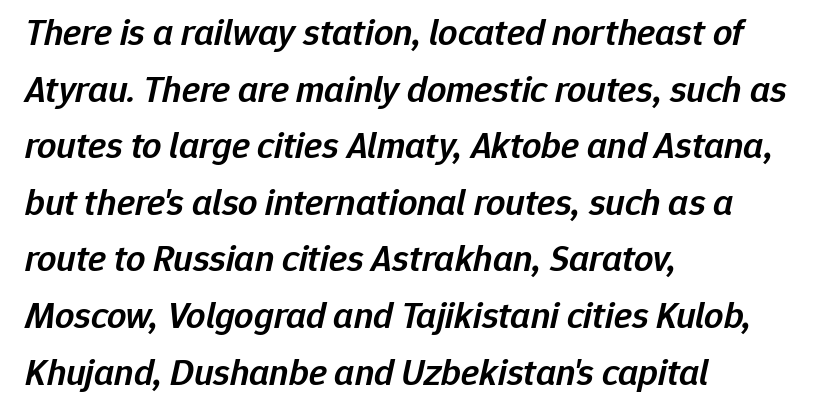
{"italic": "yes", "lean": "right", "slant_degrees": 12, "bold": "semi", "weight": "semibold", "width": "normal", "stroke_contrast": "low", "x_height": "medium", "monospaced": "no", "underline": "no", "align": "left", "line_spacing": "normal", "line_spacing_ratio": 1.49, "letter_spacing": "normal", "letter_spacing_em": 0.0, "glyph_px": 38}
